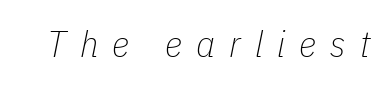
The image shows 37 px thin, condensed type, italic (leaning right); set unusually wide letter spacing (+0.38 em), not underlined; low stroke contrast and a medium x-height.
